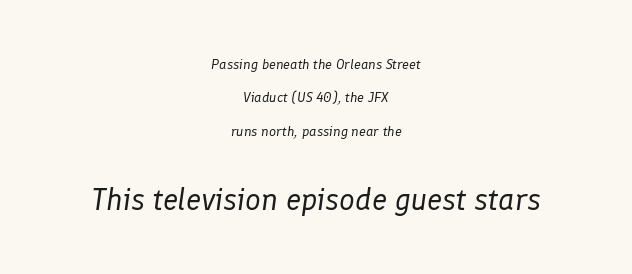
The rendering uses natural spacing where letterforms have individual widths. No chunkiness to these letters — they're not bold. Italic? Definitely — the glyphs are oblique. Horizontally, the lines are justified to the midpoint only.
